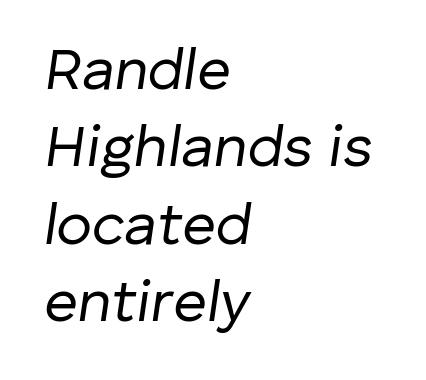
{"italic": "yes", "lean": "right", "slant_degrees": 8, "bold": "no", "weight": "regular", "width": "normal", "stroke_contrast": "low", "x_height": "medium", "monospaced": "no", "underline": "no", "align": "left", "line_spacing": "normal", "line_spacing_ratio": 1.31, "letter_spacing": "normal", "letter_spacing_em": 0.0, "glyph_px": 59}
